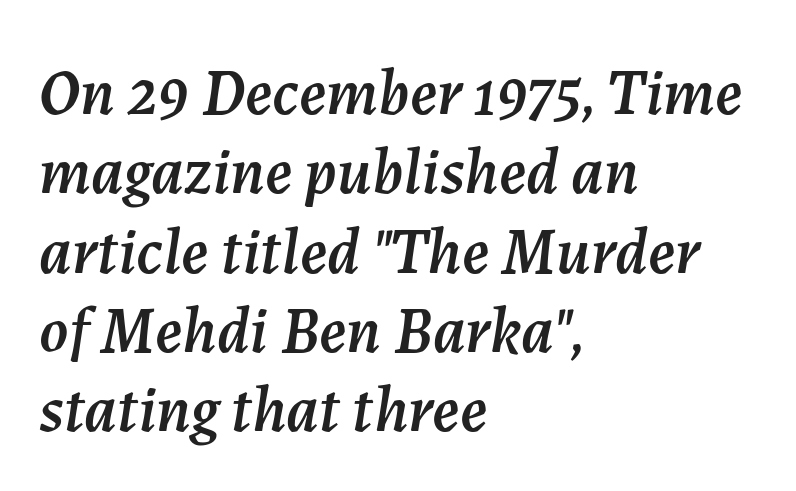
The image shows 65 px text type, italic (leaning right); set left-aligned, line spacing 1.22x, normal letter spacing, not underlined; medium stroke contrast and a medium x-height.
